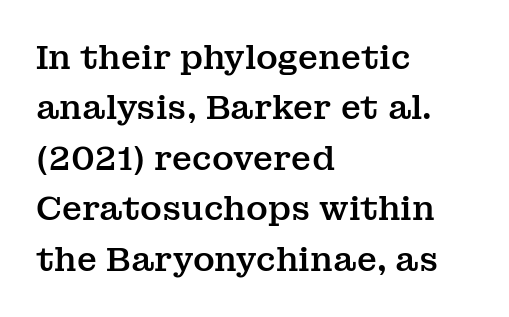
Q: Is the text italic (slanted)? A: No, it is upright.
Q: Is the typeface a serif or a sans-serif typeface? A: Serif.
Q: Is the text underlined? A: No.
Q: How is the paragraph aligned? A: Left-aligned.
Q: Is the spacing between letters normal or unusually wide? A: Normal.
Q: Is the spacing between lines tight, normal or loose? A: Normal.
Q: Width (condensed, normal, or wide)? A: Normal.
Q: Stroke contrast? A: Medium.
Q: x-height? A: Medium.
Q: Monospaced? A: No.
